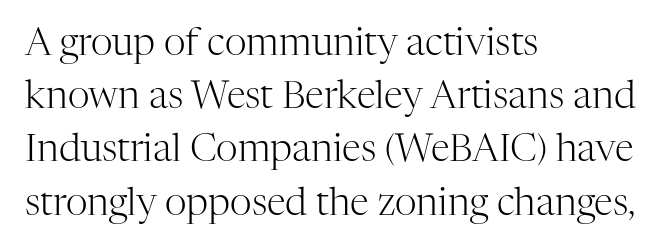
Q: Is the text bold? A: No.
Q: Is the text italic (slanted)? A: No, it is upright.
Q: Is the typeface a serif or a sans-serif typeface? A: Serif.
Q: Is the text underlined? A: No.
Q: How is the paragraph aligned? A: Left-aligned.
Q: Is the spacing between letters normal or unusually wide? A: Normal.
Q: Is the spacing between lines tight, normal or loose? A: Normal.
Q: Width (condensed, normal, or wide)? A: Normal.
Q: Stroke contrast? A: High.
Q: x-height? A: Medium.
Q: Monospaced? A: No.
